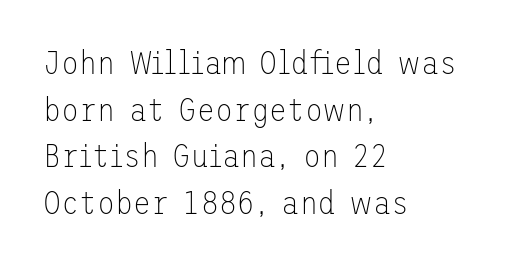
{"serif": "no", "italic": "no", "bold": "no", "weight": "thin", "width": "normal", "stroke_contrast": "low", "x_height": "medium", "underline": "no", "align": "left", "line_spacing": "normal", "line_spacing_ratio": 1.41, "letter_spacing": "normal", "letter_spacing_em": 0.0, "glyph_px": 33}
